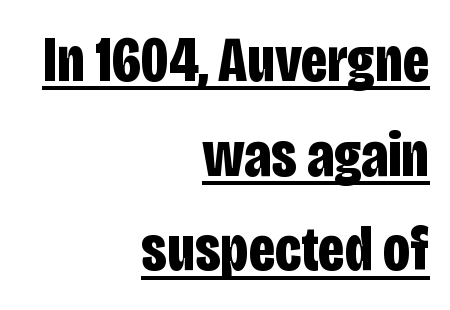
Visually the block forms a straight wall on the right and a jagged coastline on the left. The typesetting leans heavy: a genuine bold. Look at the bottom of the vertical strokes: they stop flat, with no serifs. The passage shown is typed in a proportional face where columns would drift. A typesetter would call this zero additional tracking.
